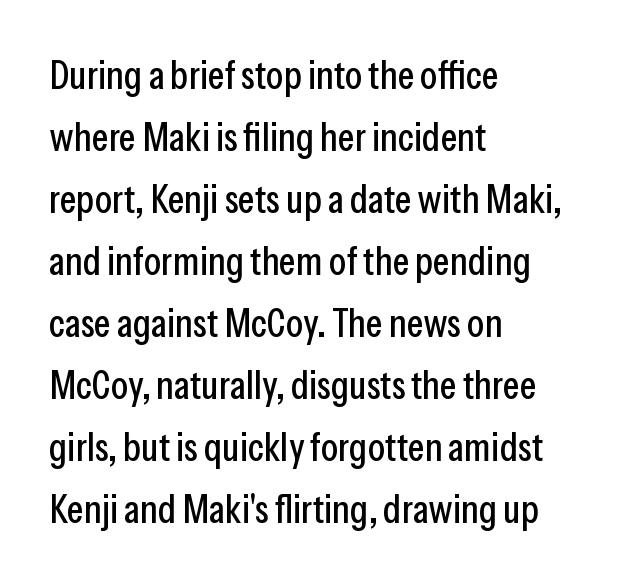
Q: Is the text italic (slanted)? A: No, it is upright.
Q: Is the typeface a serif or a sans-serif typeface? A: Sans-serif.
Q: Is the text underlined? A: No.
Q: How is the paragraph aligned? A: Left-aligned.
Q: Is the spacing between letters normal or unusually wide? A: Normal.
Q: Is the spacing between lines tight, normal or loose? A: Normal.
Q: Width (condensed, normal, or wide)? A: Condensed.
Q: Stroke contrast? A: Low.
Q: x-height? A: Medium.
Q: Monospaced? A: No.
